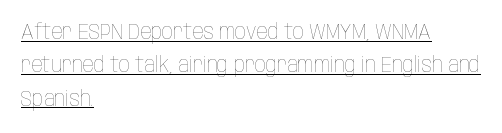
The image shows 22 px text type, upright; set left-aligned, normal line spacing (1.52x), normal letter spacing, underlined.
